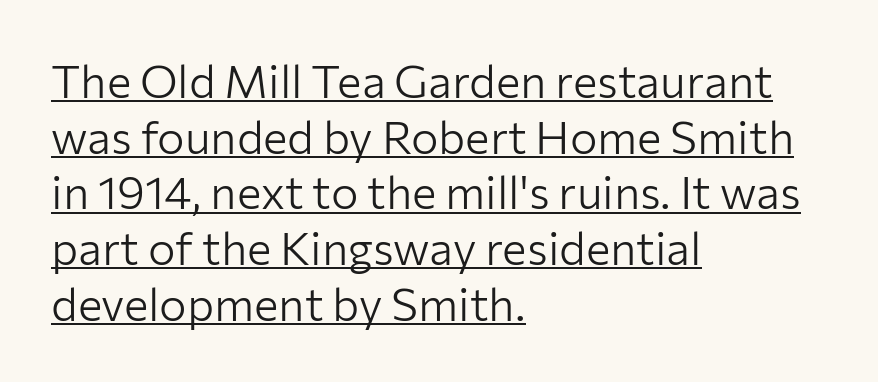
Q: Is the text bold? A: No.
Q: Is the text italic (slanted)? A: No, it is upright.
Q: Is the typeface a serif or a sans-serif typeface? A: Sans-serif.
Q: Is the text underlined? A: Yes.
Q: How is the paragraph aligned? A: Left-aligned.
Q: Is the spacing between letters normal or unusually wide? A: Normal.
Q: Width (condensed, normal, or wide)? A: Normal.
Q: Stroke contrast? A: Low.
Q: x-height? A: Medium.
Q: Monospaced? A: No.
